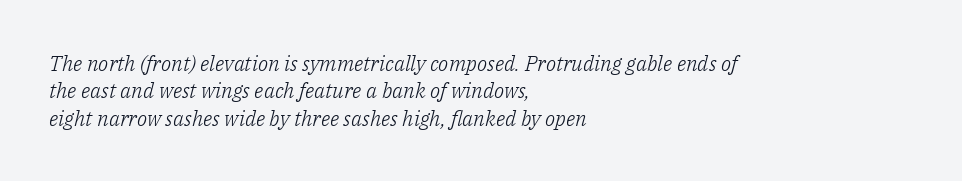
The image shows 21 px text type, italic (leaning right); set left-aligned, normal line spacing (1.3x), normal letter spacing, not underlined.
